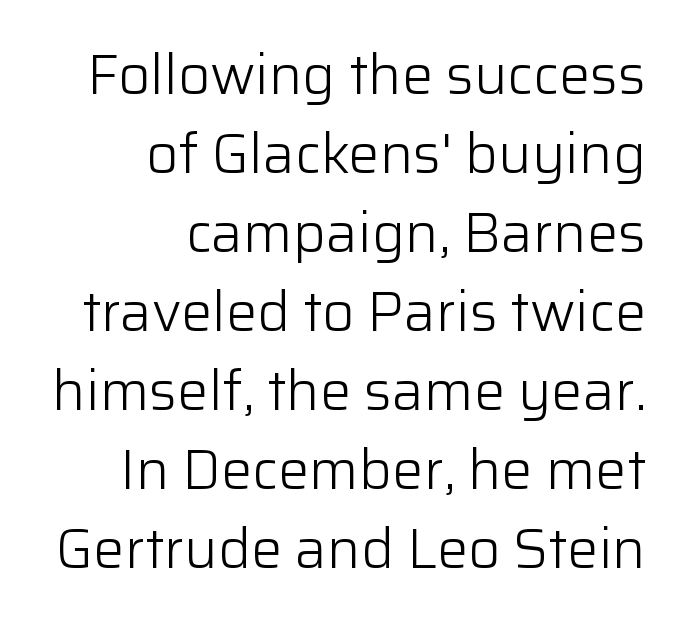
Weight: regular or lighter. A roman cut, with each character standing at attention. Lines of text with bare space underneath. The line-height multiplier appears to be the usual default.
